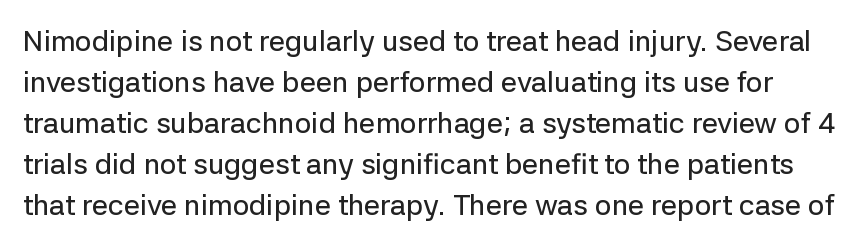
The image shows 29 px sans-serif type, upright; set normal line spacing (1.41x), normal letter spacing, not underlined; low stroke contrast and a medium x-height.
